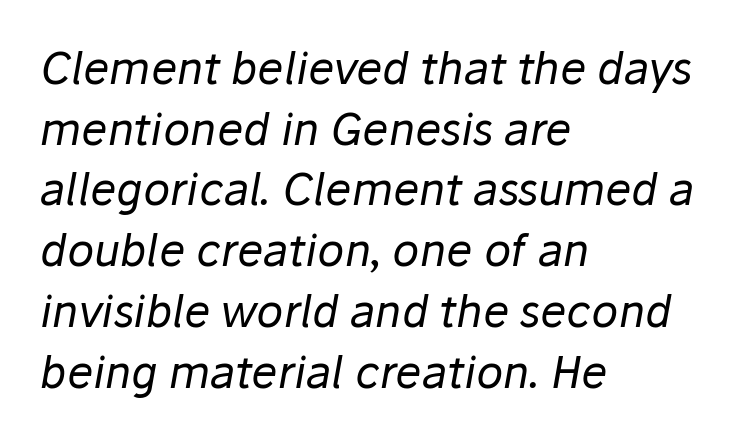
Q: Is the text bold? A: No.
Q: Is the text italic (slanted)? A: Yes, it leans right by about 10 degrees.
Q: Is the text underlined? A: No.
Q: How is the paragraph aligned? A: Left-aligned.
Q: Is the spacing between letters normal or unusually wide? A: Normal.
Q: Is the spacing between lines tight, normal or loose? A: Normal.
Q: Width (condensed, normal, or wide)? A: Normal.
Q: Stroke contrast? A: Low.
Q: x-height? A: Medium.
Q: Monospaced? A: No.
